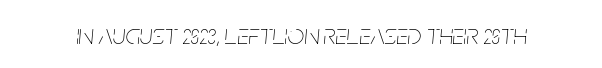
Q: Is the text bold? A: No.
Q: Is the text italic (slanted)? A: Yes, it leans right by about 5 degrees.
Q: Is the text underlined? A: No.
Q: Is the spacing between letters normal or unusually wide? A: Normal.
Q: Width (condensed, normal, or wide)? A: Condensed.
Q: Stroke contrast? A: Low.
Q: x-height? A: Large.
Q: Monospaced? A: No.
